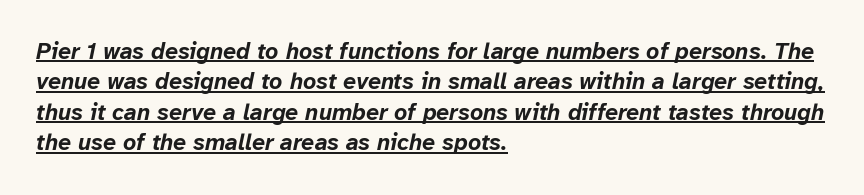
Vertically, the passage feels balanced, rows spaced as you'd expect. The face used here has the dense, thick strokes of a bold. Caption: multi-line text, flush left, ragged right. Compared with ordinary roman type, these characters are visibly tilted. Caption: standard tracking, unaltered. Decoration check: the copy is underlined.
